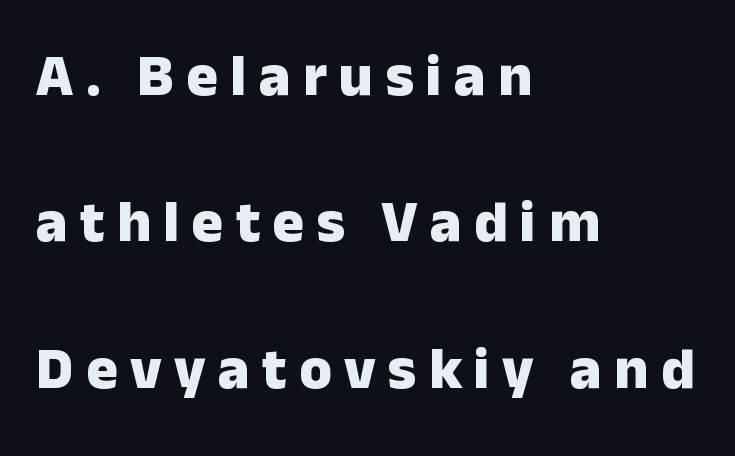
Does the lettering tilt? It doesn't — this is upright. The horizontal fit of the characters is loose and conspicuously gappy. Pretty heavy lettering here — definitely bold. Character widths vary here, with narrow letters taking less room than wide ones.
